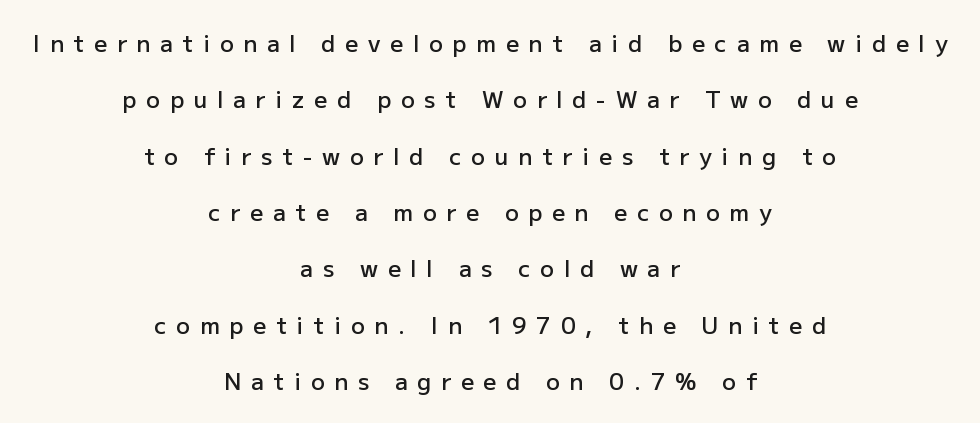
The image shows 23 px text type, upright; set centered, loose line spacing (2.45x), unusually wide letter spacing (+0.42 em), not underlined.
